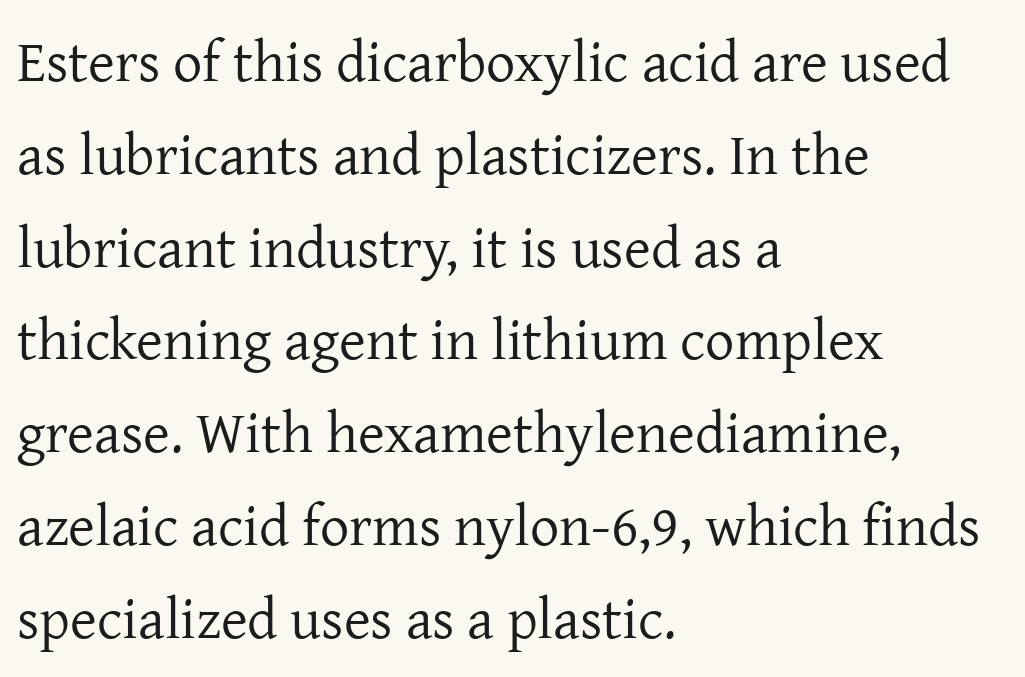
The image shows 58 px regular-weight serif type, upright; set left-aligned, normal line spacing (1.6x), normal letter spacing, not underlined; low stroke contrast and a medium x-height.
